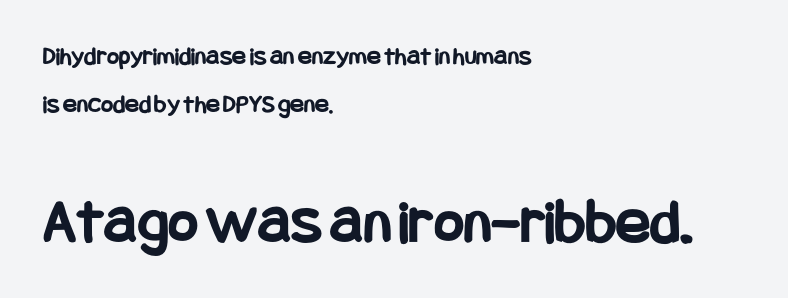
{"serif": "no", "italic": "no", "bold": "yes", "weight": "bold", "width": "condensed", "stroke_contrast": "low", "x_height": "large", "underline": "no", "align": "left", "line_spacing_ratio": 1.83, "letter_spacing": "normal", "letter_spacing_em": 0.0, "larger_block": "second", "size_ratio": 2.46, "glyph_px": 64}
